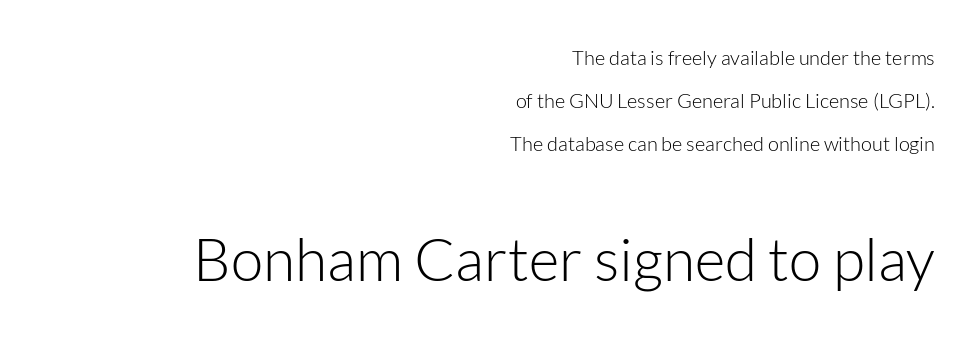
The image shows 59 px light sans-serif type, upright; set right-aligned, loose line spacing (2.16x), normal letter spacing, not underlined; the second (bottom) block is 2.95x larger; low stroke contrast and a medium x-height.
